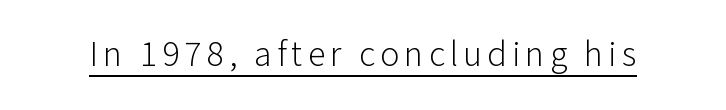
Q: Is the text bold? A: No.
Q: Is the text italic (slanted)? A: No, it is upright.
Q: Is the typeface a serif or a sans-serif typeface? A: Sans-serif.
Q: Is the text underlined? A: Yes.
Q: Width (condensed, normal, or wide)? A: Normal.
Q: Stroke contrast? A: Low.
Q: x-height? A: Medium.
Q: Monospaced? A: No.
